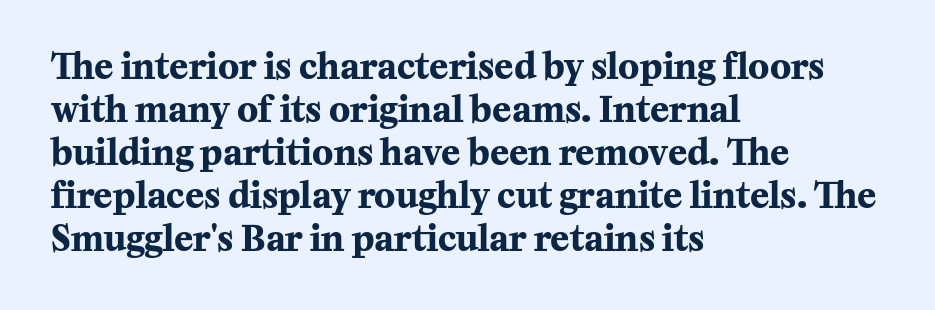
Examine the stroke ends and you'll spot serifs. The lettering holds an erect, upright posture throughout. How are the letters spaced? Ordinarily, with no added tracking. Leftover space on each line is placed entirely after the last word. Is this a fixed-width face? No — the glyphs have proportional, varying widths. Check under the words: just untouched page.
